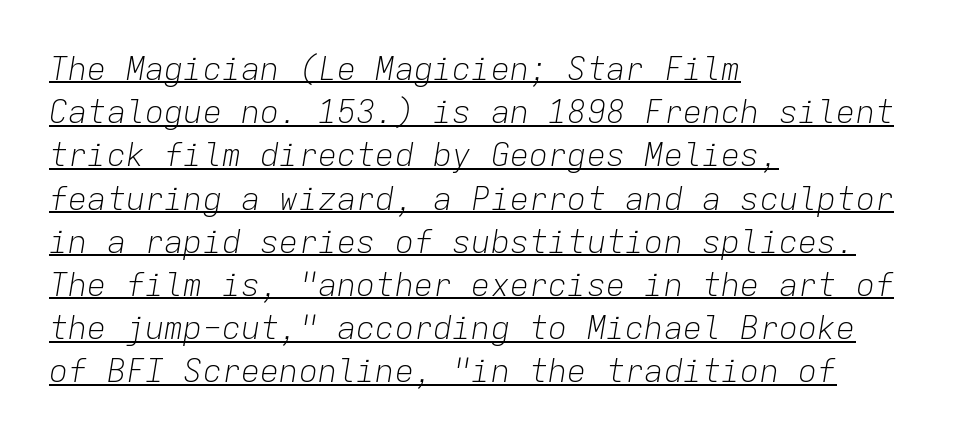
The image shows 32 px light type, italic (leaning right), monospaced; set left-aligned, normal line spacing (1.35x), normal letter spacing, underlined; low stroke contrast and a medium x-height.
